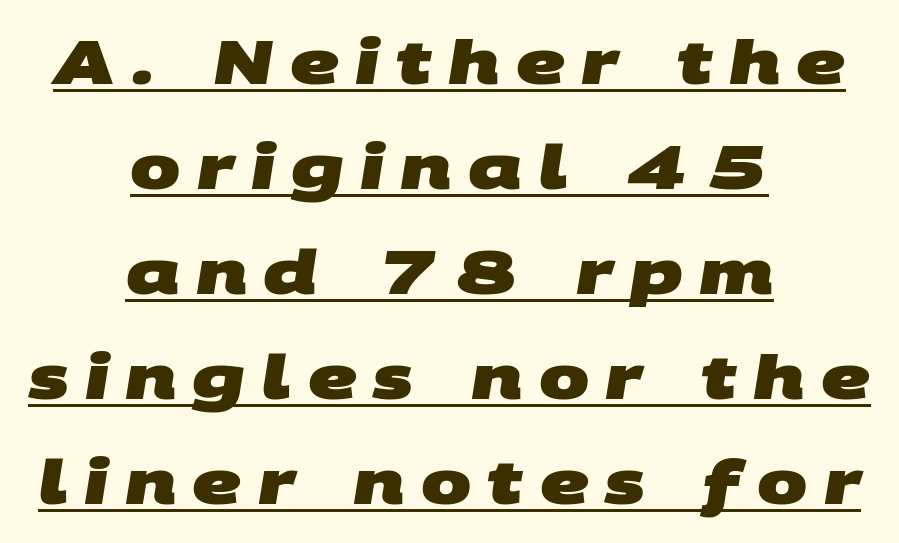
The image shows 60 px heavy, wide sans-serif type; set centered, line spacing 1.75x, unusually wide letter spacing (+0.27 em), underlined; medium stroke contrast and a large x-height.
